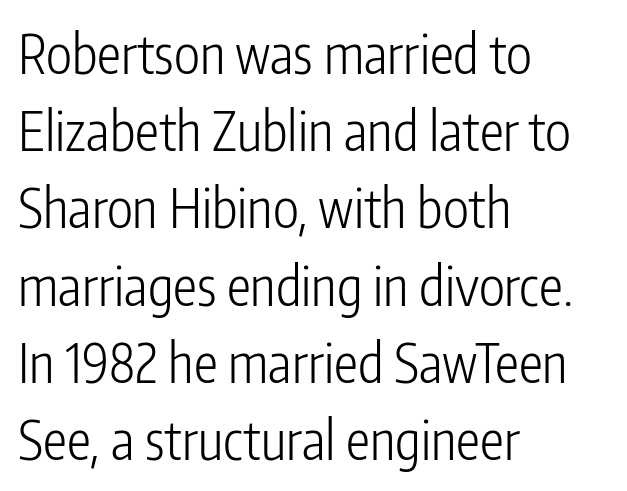
The face used here is proportionally spaced, like ordinary book or web type. Plain, unruled lines of type. This rendering employs a face without finishing strokes, i.e., a sans-serif. The strokes are not fattened; the text isn't bold.
